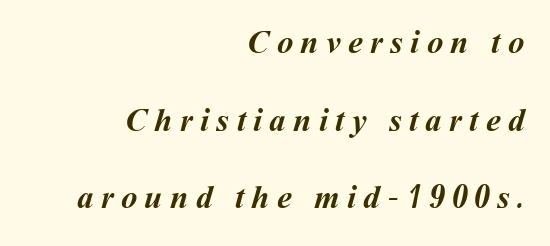
{"bold": "yes", "weight": "semibold", "width": "normal", "stroke_contrast": "medium", "x_height": "medium", "monospaced": "no", "underline": "no", "align": "right", "line_spacing": "loose", "line_spacing_ratio": 2.35, "letter_spacing": "wide", "letter_spacing_em": 0.22, "glyph_px": 33}
